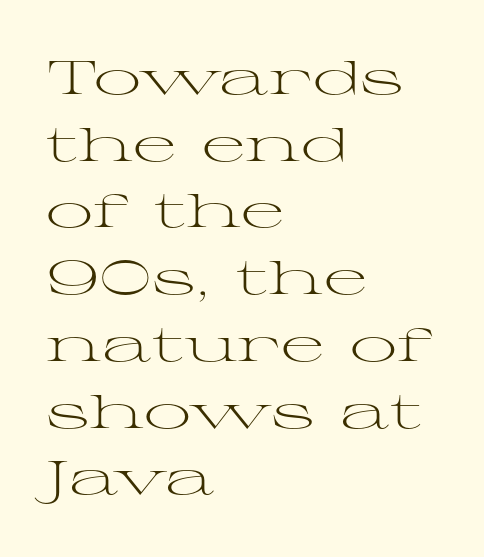
The image shows 47 px light, wide serif type, upright; set left-aligned, normal line spacing (1.42x), normal letter spacing, not underlined; medium stroke contrast and a medium x-height.
